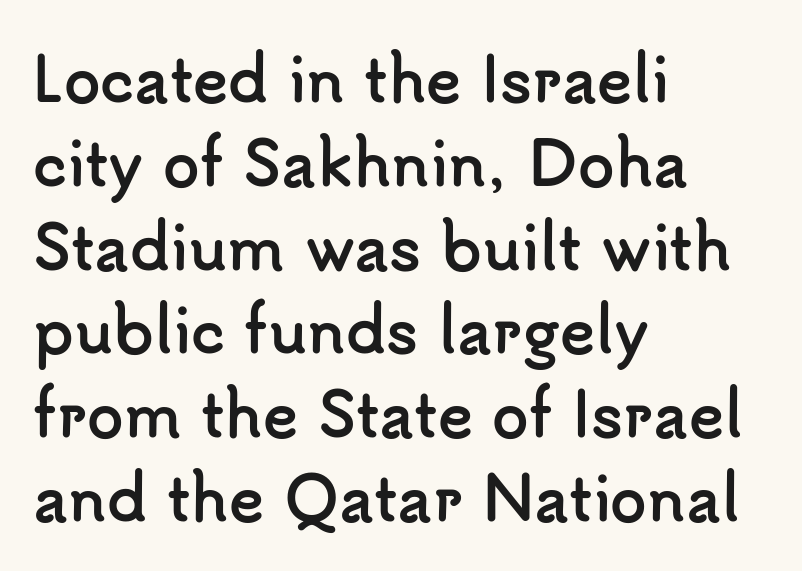
Typesetter's note: full bold, strokes at maximum text heaviness. Reading down the block, your eye returns to a fixed left position each line. A roman cut, with each character standing at attention. The rendering uses a moderate line-height, typical for paragraphs. This rendering features lettering with no underline.
